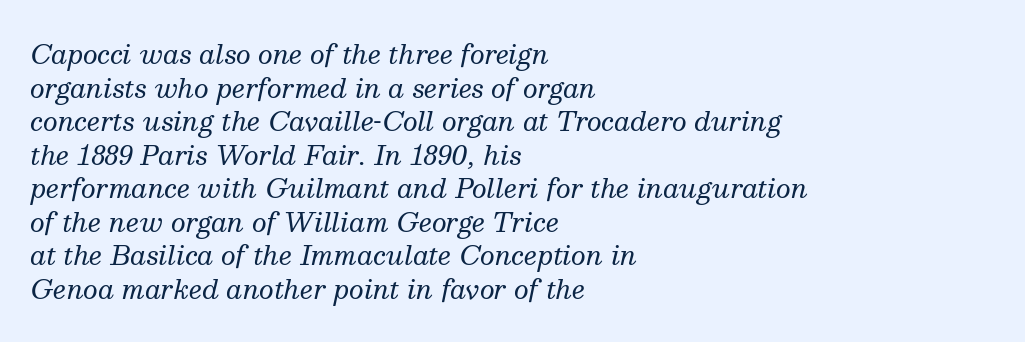
The image shows 26 px text type, italic (leaning right); set left-aligned, normal line spacing (1.29x), normal letter spacing, not underlined.
